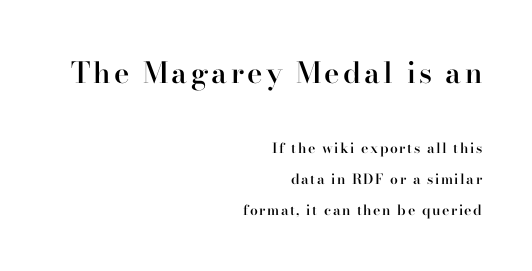
Q: Is the text bold? A: Semi-bold.
Q: Is the text italic (slanted)? A: No, it is upright.
Q: Is the typeface a serif or a sans-serif typeface? A: Serif.
Q: Is the text underlined? A: No.
Q: How is the paragraph aligned? A: Right-aligned.
Q: Is the spacing between lines tight, normal or loose? A: Loose.
Q: Which block of text is set in a larger size, the first (top) or the second (bottom)? A: The first (top) one.
Q: Width (condensed, normal, or wide)? A: Normal.
Q: Stroke contrast? A: High.
Q: x-height? A: Small.
Q: Monospaced? A: No.
